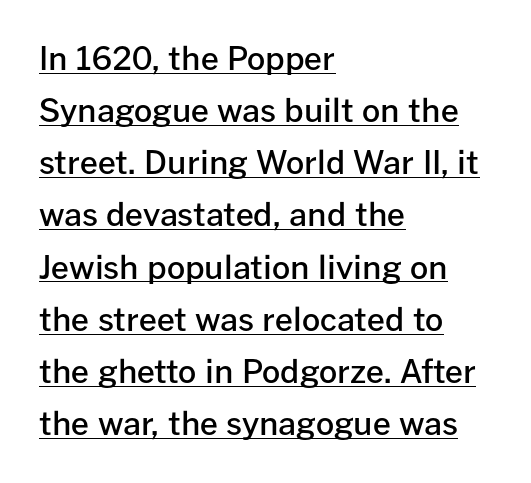
{"serif": "no", "italic": "no", "bold": "semi", "weight": "semibold", "width": "normal", "stroke_contrast": "low", "x_height": "medium", "monospaced": "no", "underline": "yes", "align": "left", "line_spacing": "normal", "line_spacing_ratio": 1.63, "letter_spacing": "normal", "letter_spacing_em": 0.0, "glyph_px": 32}
